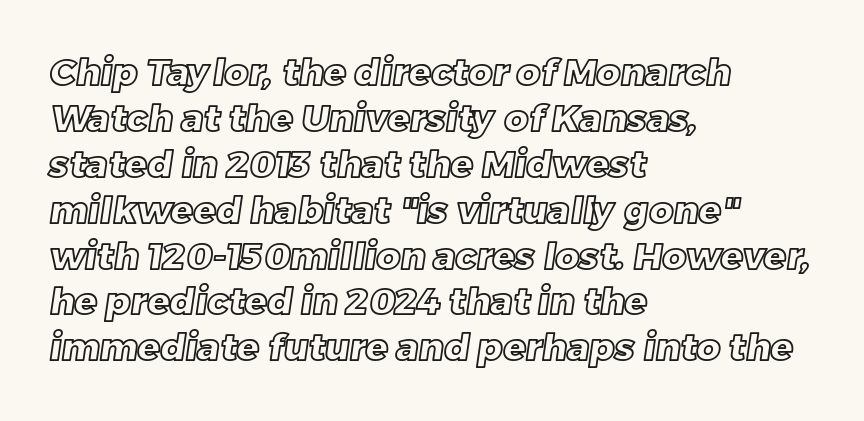
Q: Is the text underlined? A: No.
Q: How is the paragraph aligned? A: Left-aligned.
Q: Is the spacing between letters normal or unusually wide? A: Normal.
Q: Width (condensed, normal, or wide)? A: Normal.
Q: x-height? A: Large.
Q: Monospaced? A: No.
